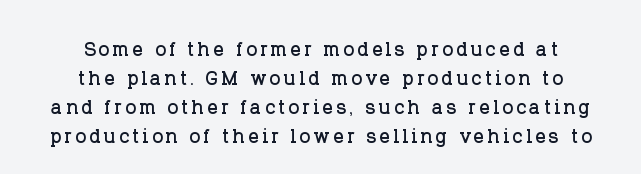
Q: Is the text italic (slanted)? A: No, it is upright.
Q: Is the text underlined? A: No.
Q: How is the paragraph aligned? A: Centered.
Q: Is the spacing between lines tight, normal or loose? A: Tight.
